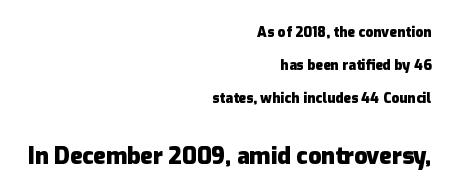
The image shows 23 px bold type, upright; set right-aligned, loose line spacing (2.36x), normal letter spacing, not underlined; the second (bottom) block is 1.64x larger.
